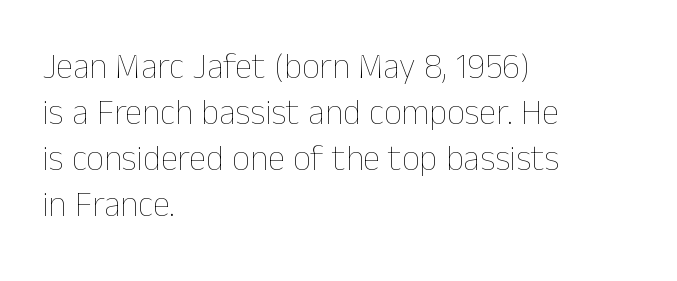
Unmarked baselines from the first word to the last. All the whitespace from short lines collects on the right. If you drew a line through each stem, it would be perfectly vertical. Vertical spacing — default. Glyph-to-glyph distance matches everyday printed text.
